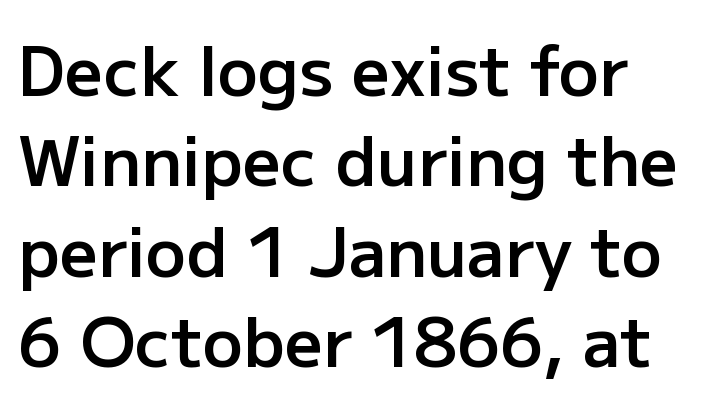
Q: Is the text bold? A: Semi-bold.
Q: Is the text italic (slanted)? A: No, it is upright.
Q: Is the typeface a serif or a sans-serif typeface? A: Sans-serif.
Q: Is the text underlined? A: No.
Q: How is the paragraph aligned? A: Left-aligned.
Q: Is the spacing between letters normal or unusually wide? A: Normal.
Q: Is the spacing between lines tight, normal or loose? A: Normal.
Q: Width (condensed, normal, or wide)? A: Normal.
Q: Stroke contrast? A: Low.
Q: x-height? A: Medium.
Q: Monospaced? A: No.
